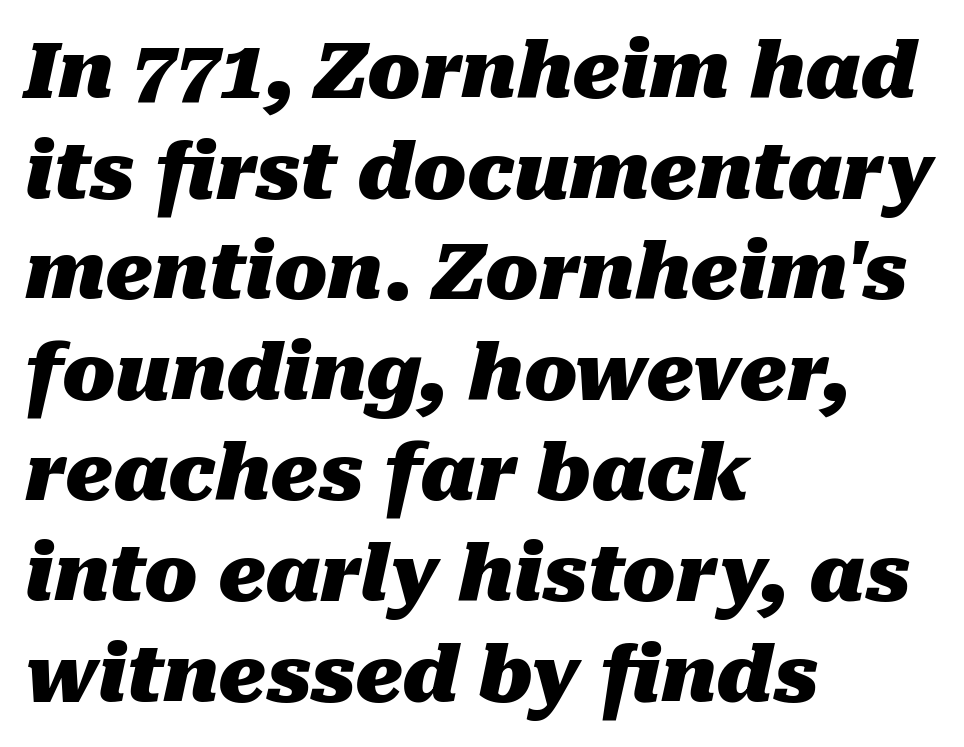
{"italic": "yes", "lean": "right", "slant_degrees": 10, "bold": "yes", "weight": "heavy", "width": "normal", "stroke_contrast": "medium", "x_height": "medium", "monospaced": "no", "underline": "no", "align": "left", "line_spacing": "normal", "line_spacing_ratio": 1.29, "letter_spacing": "normal", "letter_spacing_em": 0.0, "glyph_px": 78}
